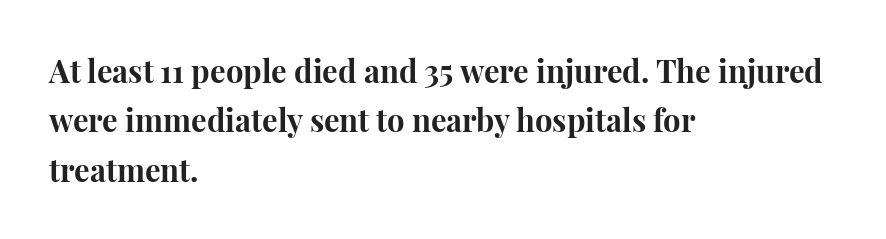
The block of text has a typical density, with ordinary space between rows. There is no visible air inserted between adjacent glyphs. Is the block centered? No — it sits flush against the left margin. Anything drawn beneath the words? Only blank space.
